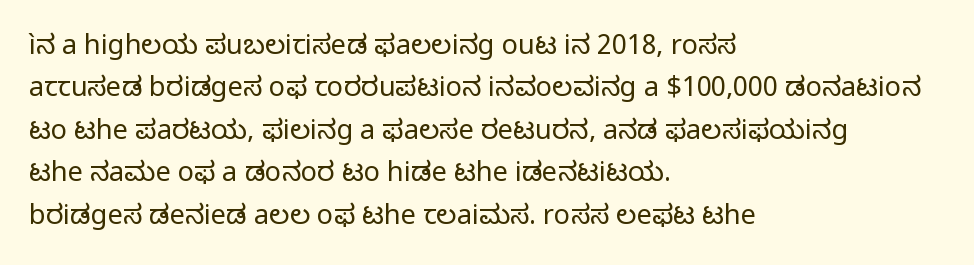
{"italic": "no", "bold": "no", "underline": "no", "align": "left", "line_spacing": "normal", "line_spacing_ratio": 1.57, "letter_spacing": "normal", "letter_spacing_em": 0.0, "glyph_px": 27}
